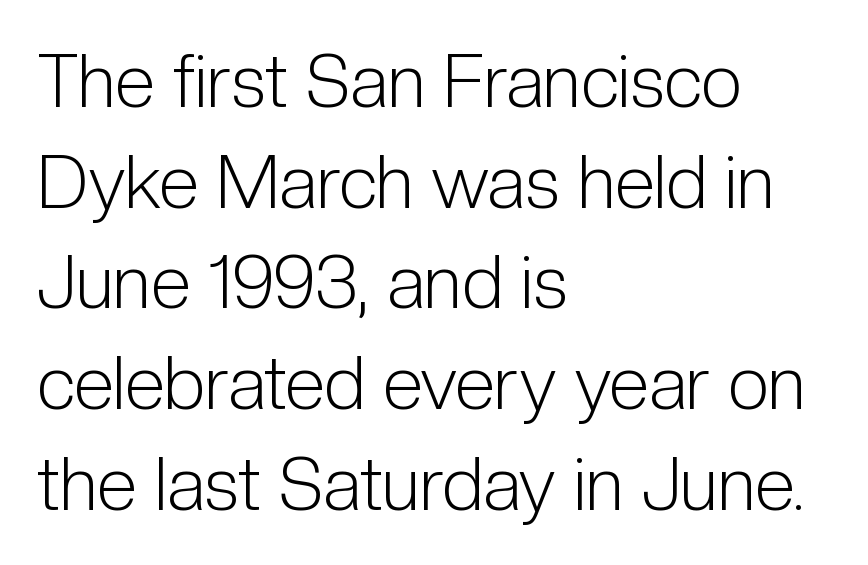
The image shows 73 px light, condensed sans-serif type, upright; set left-aligned, normal line spacing (1.38x), normal letter spacing, not underlined; low stroke contrast and a medium x-height.
